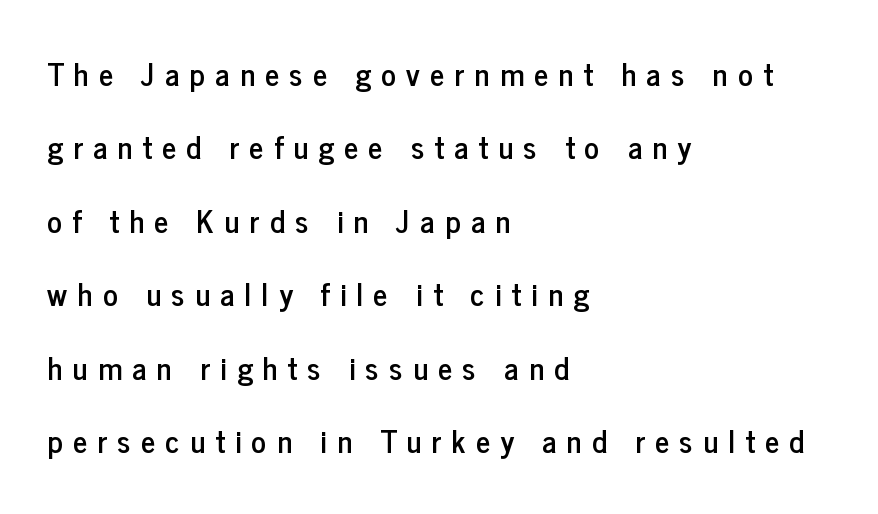
Just letters on the line, the space beneath them empty. Does the copy run flush right? No — it runs flush left. Successive baselines arrive slowly, with a big drop between each. Examine the stroke ends and you'll find no serifs. Glyph-to-glyph distance is far greater than everyday printed text. You can tell it's not italic because the verticals are truly vertical.
